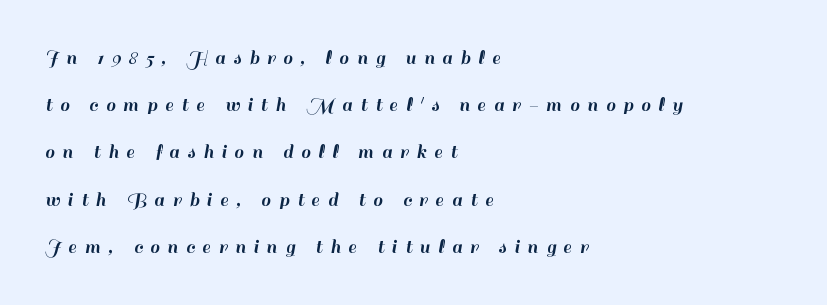
Q: Is the text italic (slanted)? A: Yes.
Q: Is the text underlined? A: No.
Q: How is the paragraph aligned? A: Left-aligned.
Q: Is the spacing between letters normal or unusually wide? A: Unusually wide.
Q: Is the spacing between lines tight, normal or loose? A: Loose.
